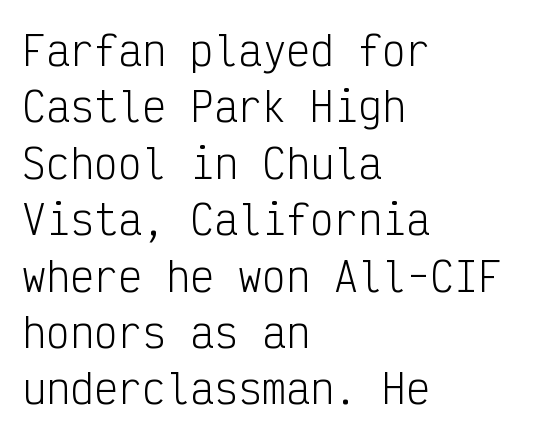
{"serif": "no", "italic": "no", "bold": "no", "weight": "light", "width": "condensed", "stroke_contrast": "low", "x_height": "medium", "monospaced": "yes", "underline": "no", "align": "left", "line_spacing": "normal", "line_spacing_ratio": 1.41, "letter_spacing": "normal", "letter_spacing_em": 0.0, "glyph_px": 40}
